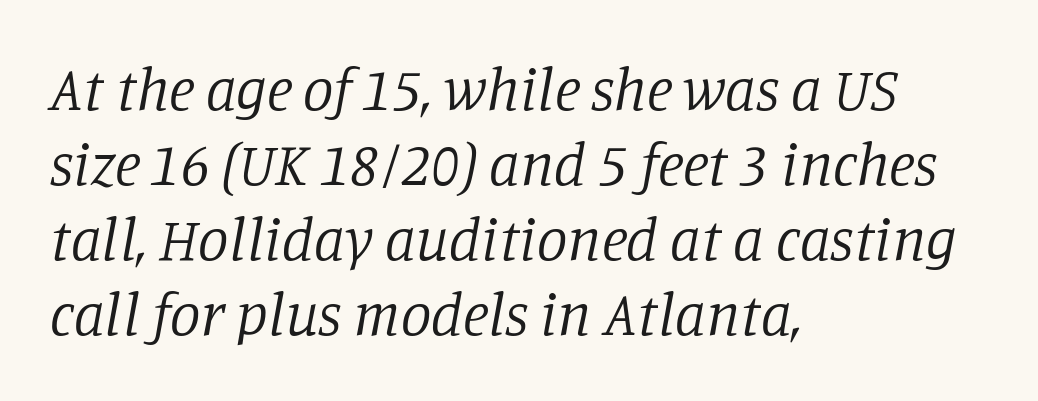
The passage shown is not bold in any degree. Notice how the stems are inclined rather than vertical — that's the hallmark of italics. Character widths vary here, with narrow letters taking less room than wide ones. A typesetter would call this zero additional tracking. Descenders are the only things crossing below the line.
